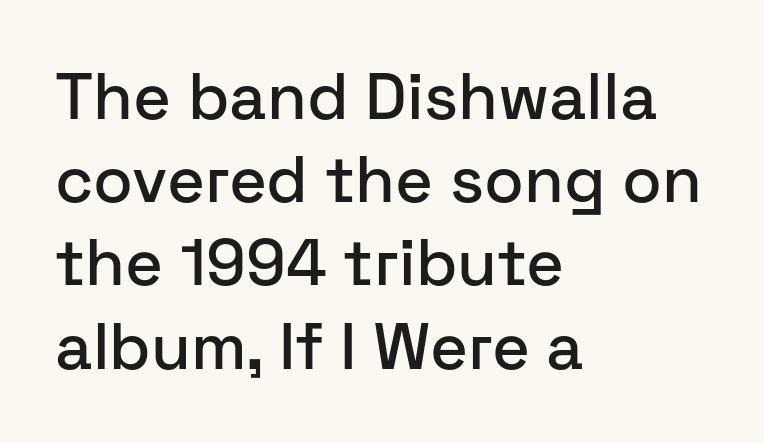
The image shows 65 px sans-serif type, upright; set left-aligned, normal line spacing (1.28x), normal letter spacing, not underlined; low stroke contrast and a medium x-height.
